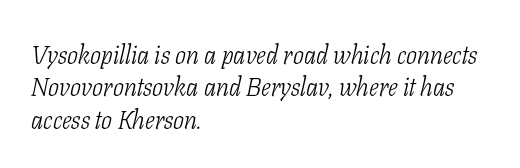
The passage shown is not bold in any degree. Compared with typical body copy, the letter spacing here is the same. The area under the type is left untouched. The designer left line spacing at the default. In terms of posture, this sample is oblique. Horizontally, the lines are justified to the leading edge only.
